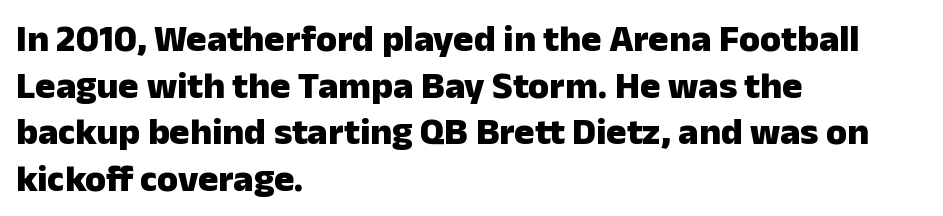
Q: Is the text bold? A: Yes.
Q: Is the text italic (slanted)? A: No, it is upright.
Q: Is the typeface a serif or a sans-serif typeface? A: Sans-serif.
Q: Is the text underlined? A: No.
Q: How is the paragraph aligned? A: Left-aligned.
Q: Is the spacing between letters normal or unusually wide? A: Normal.
Q: Width (condensed, normal, or wide)? A: Normal.
Q: Stroke contrast? A: Low.
Q: x-height? A: Medium.
Q: Monospaced? A: No.
